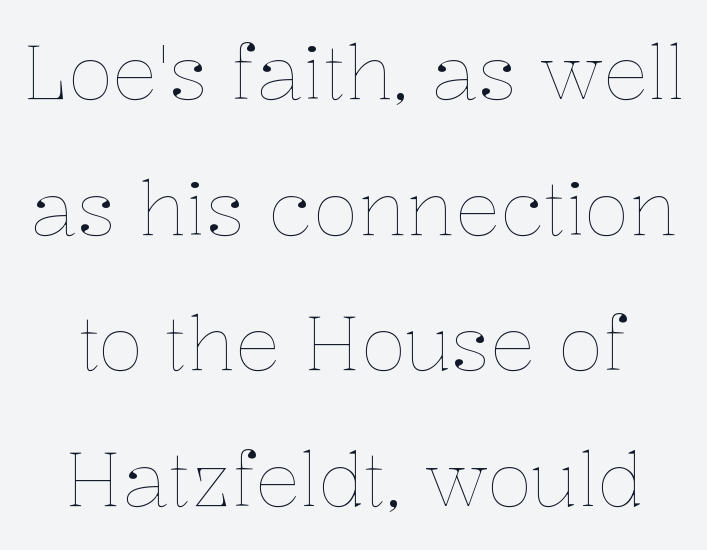
Compared with typical body copy, the letter spacing here is the same. Note the varied advance widths — an 'i' is clearly narrower than an 'm'. Bold? No — there's no thickening of the strokes. The specimen reads as upright at a glance.
